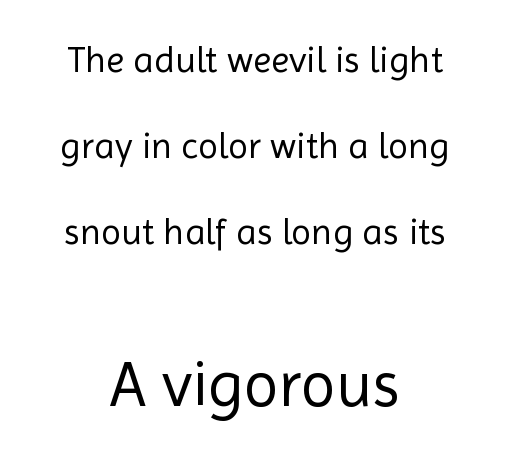
Q: Is the text bold? A: No.
Q: Is the text italic (slanted)? A: No, it is upright.
Q: Is the typeface a serif or a sans-serif typeface? A: Sans-serif.
Q: Is the text underlined? A: No.
Q: How is the paragraph aligned? A: Centered.
Q: Is the spacing between letters normal or unusually wide? A: Normal.
Q: Is the spacing between lines tight, normal or loose? A: Loose.
Q: Which block of text is set in a larger size, the first (top) or the second (bottom)? A: The second (bottom) one.
Q: Width (condensed, normal, or wide)? A: Normal.
Q: x-height? A: Medium.
Q: Monospaced? A: No.
